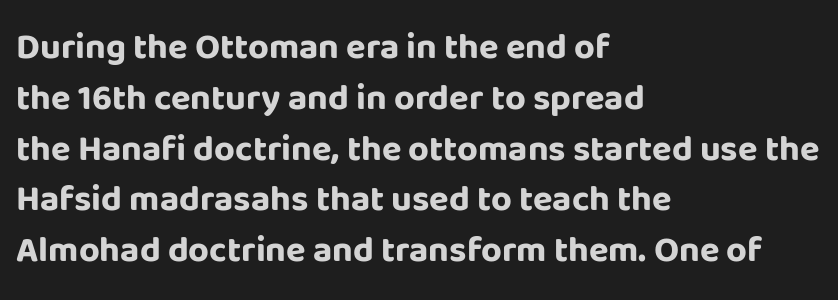
In CSS terms this would be text-align: left. Every stem runs plumb, perpendicular to the baseline. Underlining? Definitely not there. This block has exactly the height ordinary leading produces. Notice how thick the strokes are: this is what a full bold looks like. Look at the bottom of the vertical strokes: they stop flat, with no serifs.
